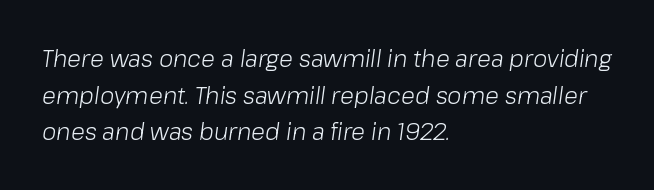
{"italic": "yes", "lean": "right", "slant_degrees": 8, "bold": "no", "underline": "no", "align": "left", "line_spacing": "normal", "line_spacing_ratio": 1.59, "letter_spacing": "normal", "letter_spacing_em": 0.0, "glyph_px": 23}
